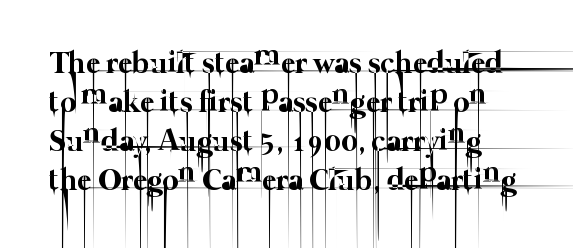
{"bold": "no", "weight": "thin", "width": "normal", "stroke_contrast": "low", "x_height": "medium", "monospaced": "no", "underline": "no", "line_spacing": "normal", "line_spacing_ratio": 1.26, "letter_spacing": "normal", "letter_spacing_em": 0.0, "glyph_px": 31}
